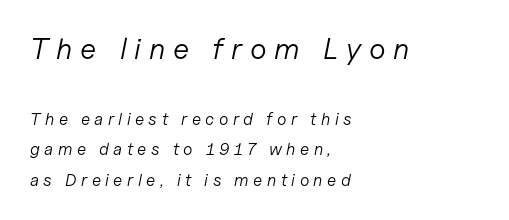
Q: Is the text bold? A: No.
Q: Is the text italic (slanted)? A: Yes, it leans right by about 11 degrees.
Q: Is the text underlined? A: No.
Q: How is the paragraph aligned? A: Left-aligned.
Q: Is the spacing between letters normal or unusually wide? A: Unusually wide.
Q: Which block of text is set in a larger size, the first (top) or the second (bottom)? A: The first (top) one.
Q: Width (condensed, normal, or wide)? A: Normal.
Q: Stroke contrast? A: Low.
Q: x-height? A: Medium.
Q: Monospaced? A: No.
